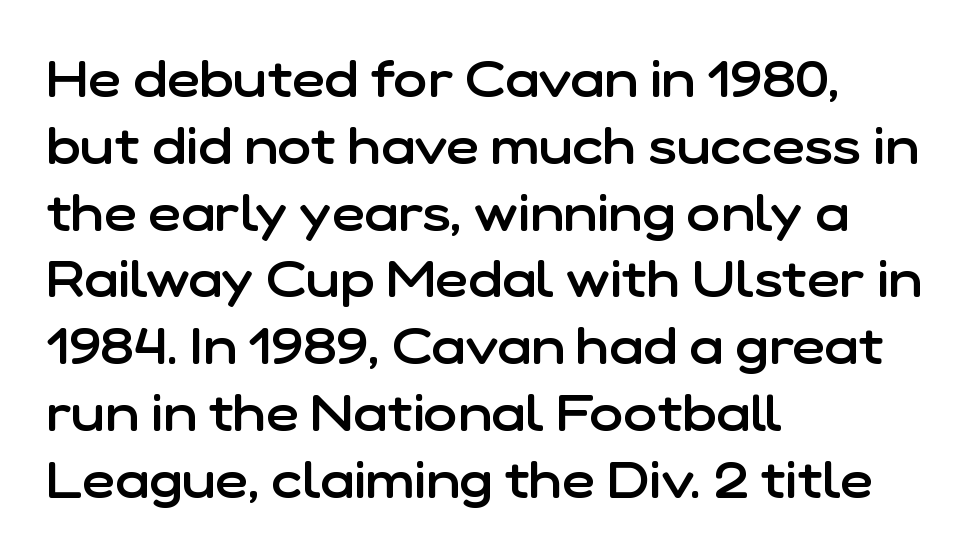
Q: Is the text bold? A: Semi-bold.
Q: Is the text italic (slanted)? A: No, it is upright.
Q: Is the typeface a serif or a sans-serif typeface? A: Sans-serif.
Q: Is the text underlined? A: No.
Q: How is the paragraph aligned? A: Left-aligned.
Q: Is the spacing between letters normal or unusually wide? A: Normal.
Q: Is the spacing between lines tight, normal or loose? A: Normal.
Q: Width (condensed, normal, or wide)? A: Normal.
Q: Stroke contrast? A: Low.
Q: x-height? A: Medium.
Q: Monospaced? A: No.
